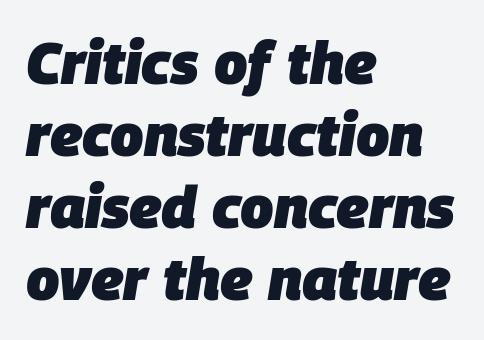
The image shows 59 px heavy type, italic (leaning right); set left-aligned, line spacing 1.22x, normal letter spacing, not underlined; low stroke contrast and a large x-height.
